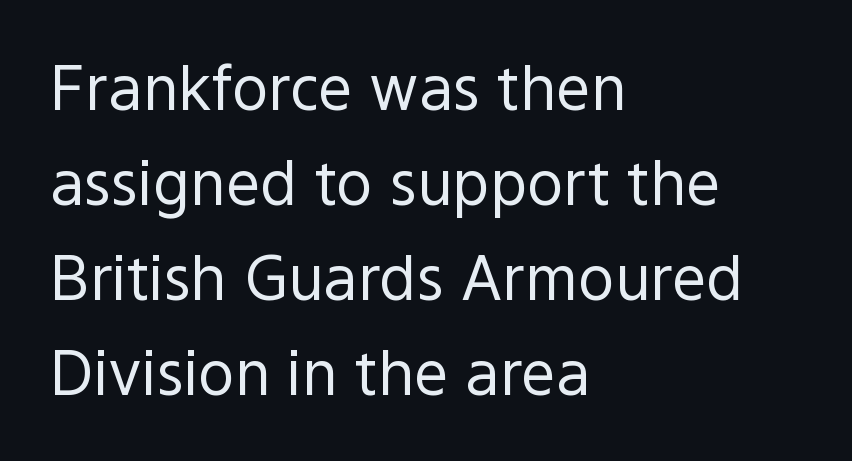
Q: Is the text bold? A: No.
Q: Is the text italic (slanted)? A: No, it is upright.
Q: Is the typeface a serif or a sans-serif typeface? A: Sans-serif.
Q: Is the text underlined? A: No.
Q: How is the paragraph aligned? A: Left-aligned.
Q: Is the spacing between letters normal or unusually wide? A: Normal.
Q: Is the spacing between lines tight, normal or loose? A: Normal.
Q: Width (condensed, normal, or wide)? A: Normal.
Q: x-height? A: Medium.
Q: Monospaced? A: No.
